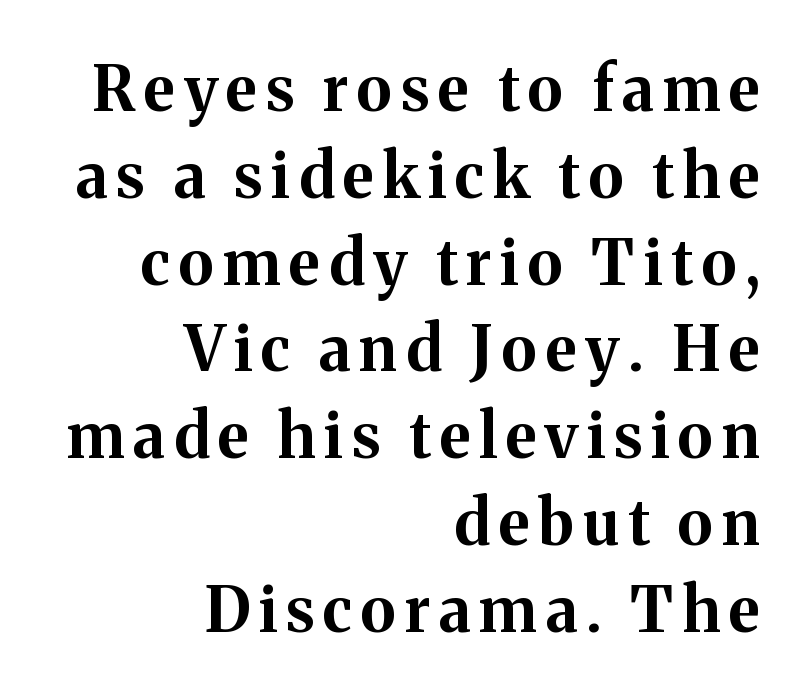
The image shows 62 px bold serif type, upright; set right-aligned, normal line spacing (1.4x), not underlined; medium stroke contrast and a medium x-height.
